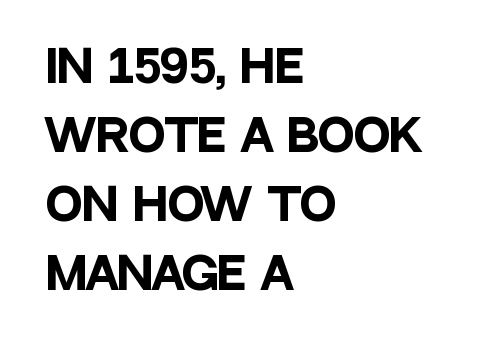
Check under the words: just untouched page. No feet cap the strokes, marking this as sans-serif type. The setting favours the left margin, as ordinary paragraphs usually do. Compared with typical paragraphs, the rows here are spaced about the same. Does extra space separate the letters? No, they use regular spacing.
